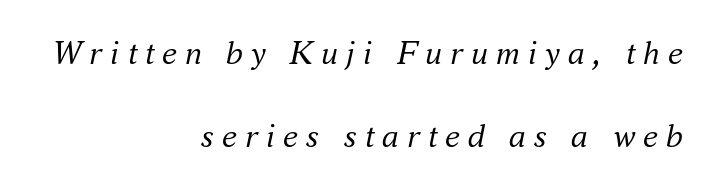
Q: Is the text bold? A: No.
Q: Is the text italic (slanted)? A: Yes, it leans right by about 16 degrees.
Q: Is the typeface a serif or a sans-serif typeface? A: Serif.
Q: Is the text underlined? A: No.
Q: How is the paragraph aligned? A: Right-aligned.
Q: Is the spacing between letters normal or unusually wide? A: Unusually wide.
Q: Is the spacing between lines tight, normal or loose? A: Loose.
Q: Width (condensed, normal, or wide)? A: Normal.
Q: Stroke contrast? A: Medium.
Q: x-height? A: Small.
Q: Monospaced? A: No.
